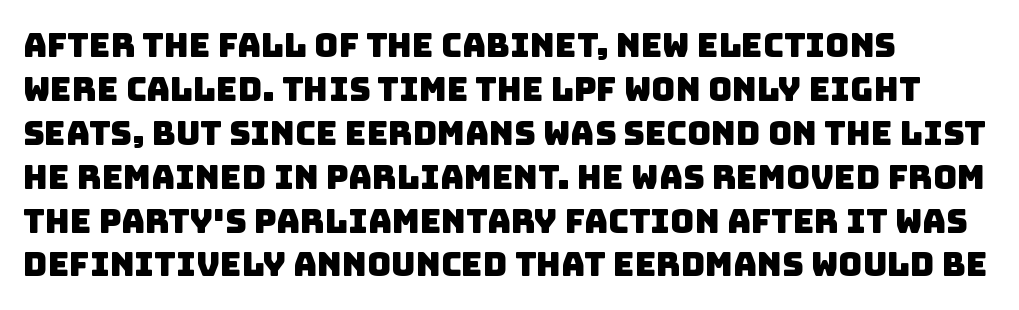
{"serif": "no", "width": "normal", "stroke_contrast": "low", "x_height": "large", "monospaced": "no", "underline": "no", "align": "left", "line_spacing": "normal", "line_spacing_ratio": 1.33, "letter_spacing": "normal", "letter_spacing_em": 0.0, "glyph_px": 33}
